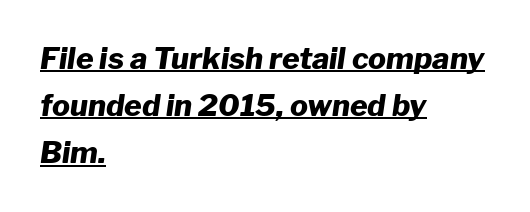
{"italic": "yes", "lean": "right", "slant_degrees": 8, "bold": "yes", "weight": "heavy", "width": "normal", "stroke_contrast": "low", "x_height": "medium", "monospaced": "no", "underline": "yes", "align": "left", "line_spacing": "normal", "line_spacing_ratio": 1.57, "letter_spacing": "normal", "letter_spacing_em": 0.0, "glyph_px": 30}
